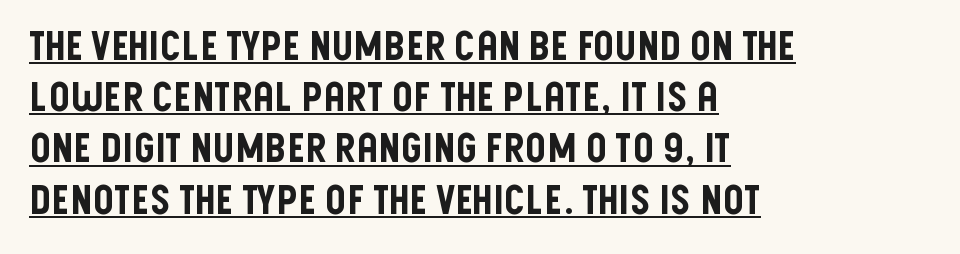
Q: Is the text italic (slanted)? A: No, it is upright.
Q: Is the typeface a serif or a sans-serif typeface? A: Sans-serif.
Q: Is the text underlined? A: Yes.
Q: How is the paragraph aligned? A: Left-aligned.
Q: Is the spacing between letters normal or unusually wide? A: Normal.
Q: Is the spacing between lines tight, normal or loose? A: Normal.
Q: Width (condensed, normal, or wide)? A: Condensed.
Q: Stroke contrast? A: Low.
Q: x-height? A: Large.
Q: Monospaced? A: No.
